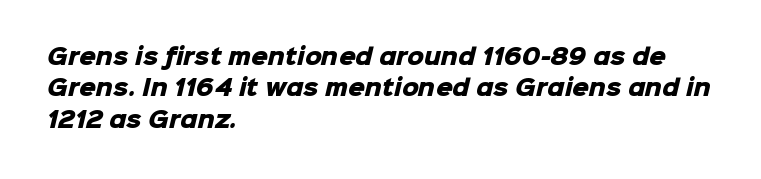
{"bold": "yes", "underline": "no", "align": "left", "line_spacing": "normal", "line_spacing_ratio": 1.49, "letter_spacing": "normal", "letter_spacing_em": 0.0, "glyph_px": 21}
